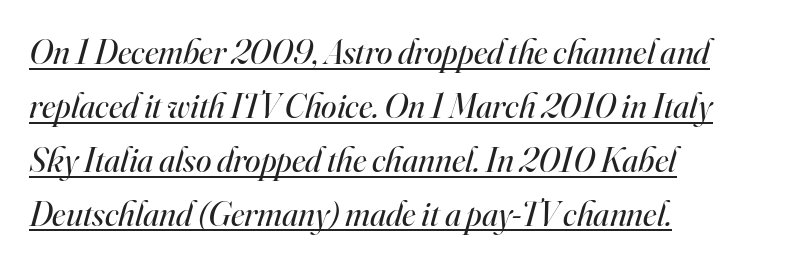
Stem width sits at or under what a default text font uses. What decoration does the sample have? An underline. The characters display serif detailing at their extremities. Which margin do the lines hug? The left one — the right edge is uneven. The letters advance in unequal steps, a hallmark of proportional type.
